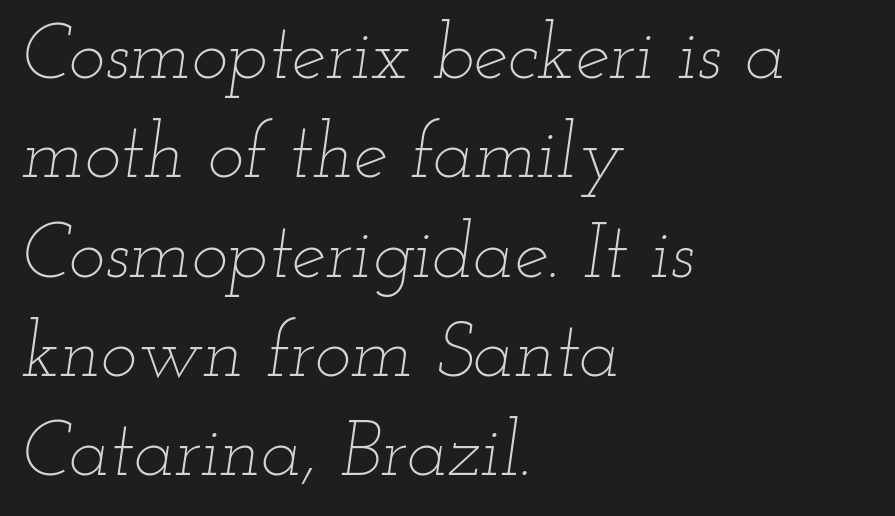
Q: Is the text bold? A: No.
Q: Is the text italic (slanted)? A: Yes, it leans right by about 12 degrees.
Q: Is the text underlined? A: No.
Q: How is the paragraph aligned? A: Left-aligned.
Q: Is the spacing between letters normal or unusually wide? A: Normal.
Q: Is the spacing between lines tight, normal or loose? A: Normal.
Q: Width (condensed, normal, or wide)? A: Wide.
Q: Stroke contrast? A: Low.
Q: x-height? A: Small.
Q: Monospaced? A: No.
